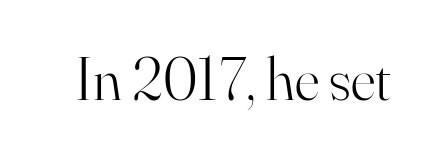
{"serif": "yes", "italic": "no", "bold": "no", "weight": "light", "width": "normal", "stroke_contrast": "high", "x_height": "small", "monospaced": "no", "underline": "no", "letter_spacing": "normal", "letter_spacing_em": 0.0, "glyph_px": 61}
